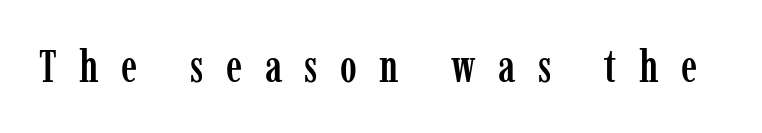
Someone cranked the tracking dial way up on this one. The text was rendered using a seriffed face with decorative stroke endings. Each letter keeps its own natural width here, so spacing adapts to shape. A typesetter would mark this as roman, not italic. Bare-footed words on every line.
